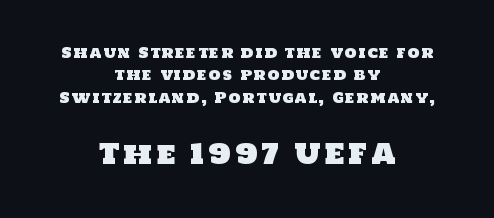
Q: Is the typeface a serif or a sans-serif typeface? A: Sans-serif.
Q: Is the text underlined? A: No.
Q: How is the paragraph aligned? A: Centered.
Q: Is the spacing between lines tight, normal or loose? A: Normal.
Q: Which block of text is set in a larger size, the first (top) or the second (bottom)? A: The second (bottom) one.
Q: Width (condensed, normal, or wide)? A: Normal.
Q: Stroke contrast? A: Low.
Q: x-height? A: Large.
Q: Monospaced? A: No.
